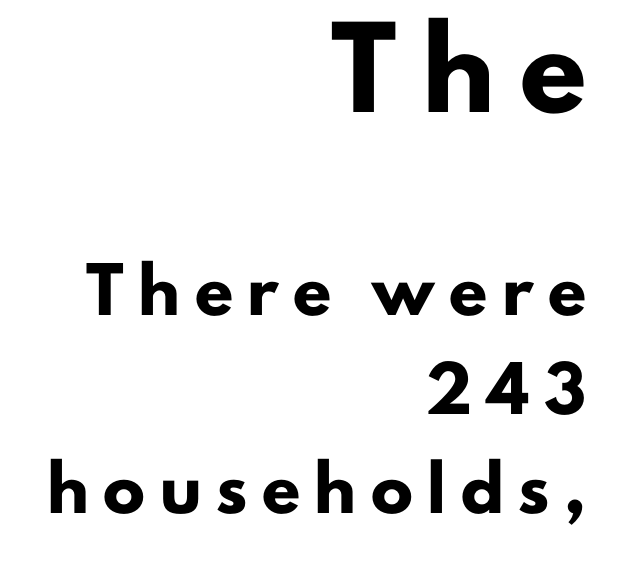
{"serif": "no", "italic": "no", "bold": "yes", "weight": "heavy", "width": "normal", "stroke_contrast": "low", "x_height": "small", "monospaced": "no", "underline": "no", "align": "right", "line_spacing": "loose", "line_spacing_ratio": 2.36, "letter_spacing": "wide", "letter_spacing_em": 0.35, "larger_block": "first", "size_ratio": 1.74, "glyph_px": 73}
